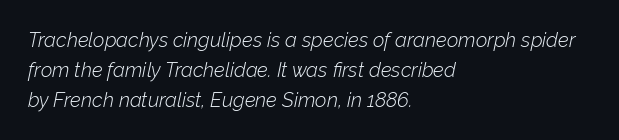
{"italic": "yes", "lean": "right", "slant_degrees": 12, "bold": "no", "underline": "no", "align": "left", "line_spacing": "normal", "line_spacing_ratio": 1.49, "letter_spacing": "normal", "letter_spacing_em": 0.0, "glyph_px": 20}
